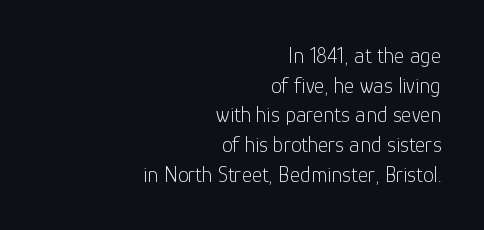
The image shows 22 px text type, upright; set right-aligned, normal line spacing (1.35x), normal letter spacing, not underlined.
